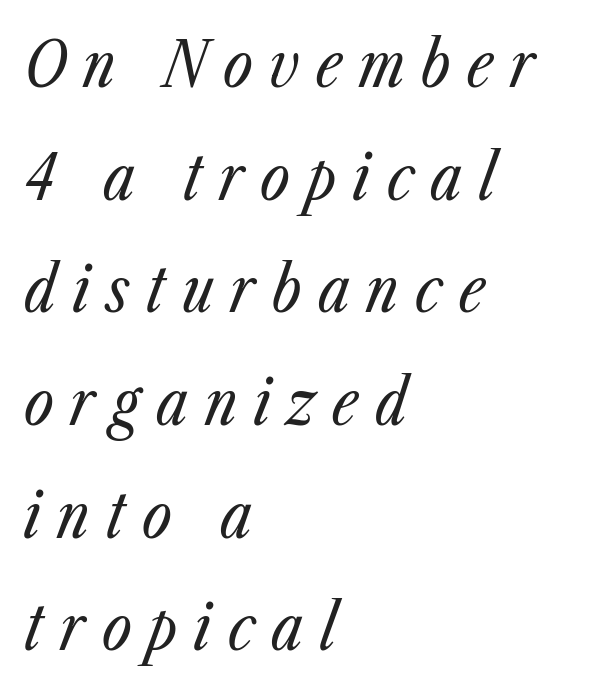
Italic: yes, the glyphs are oblique. Caption: face not bold, strokes unweighted. A bare baseline throughout the passage. Typeset ragged right — the left edge is the straight one.
